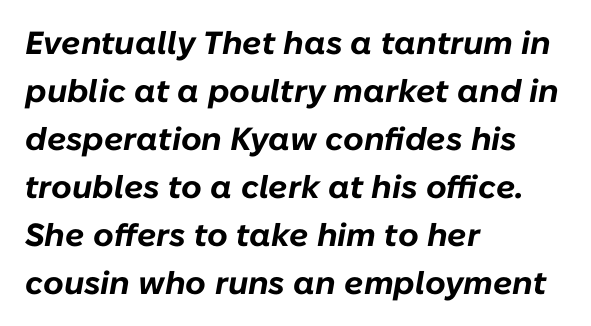
The image shows 32 px bold type, italic (leaning right); set left-aligned, normal line spacing (1.5x), normal letter spacing, not underlined; low stroke contrast and a medium x-height.
